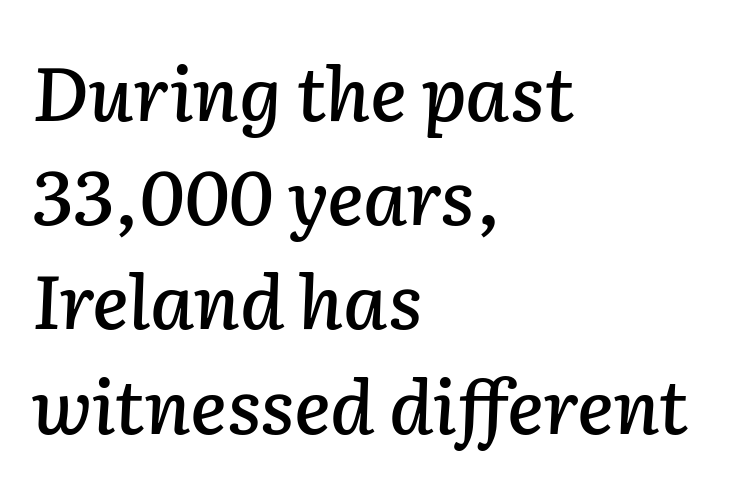
The image shows 75 px text type, italic (leaning right); set left-aligned, normal line spacing (1.39x), normal letter spacing, not underlined; low stroke contrast and a medium x-height.
